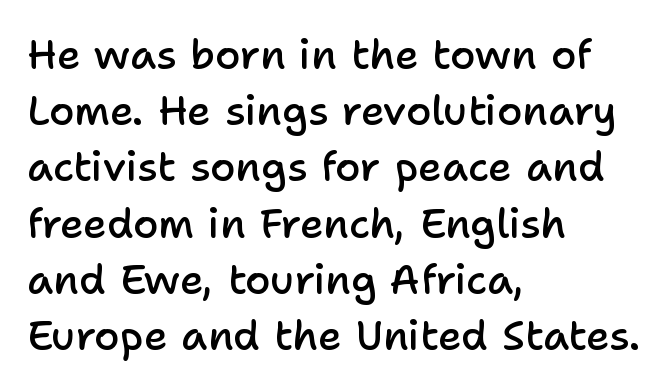
Font category for this specimen: sans-serif. The specimen reads as upright at a glance. Bold? Not quite — semibold, heavier than regular but stopping short. The zone under the glyphs is completely vacant. The rendering anchors every line to the left-hand side. The vertical gap from one line to the next is medium.
